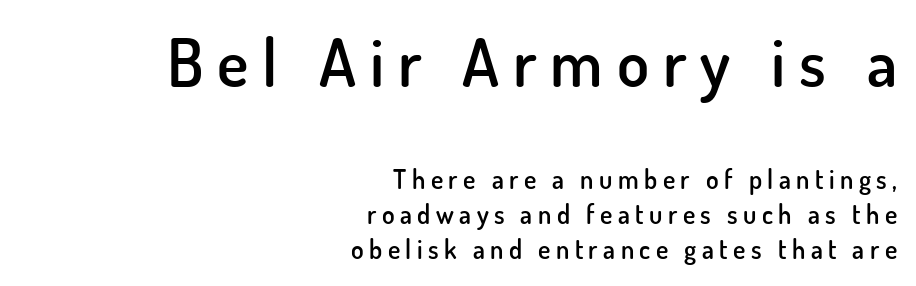
{"serif": "no", "italic": "no", "bold": "semi", "weight": "semibold", "width": "normal", "stroke_contrast": "low", "x_height": "small", "monospaced": "no", "underline": "no", "align": "right", "line_spacing": "normal", "line_spacing_ratio": 1.36, "letter_spacing": "wide", "letter_spacing_em": 0.21, "larger_block": "first", "size_ratio": 2.54, "glyph_px": 66}
